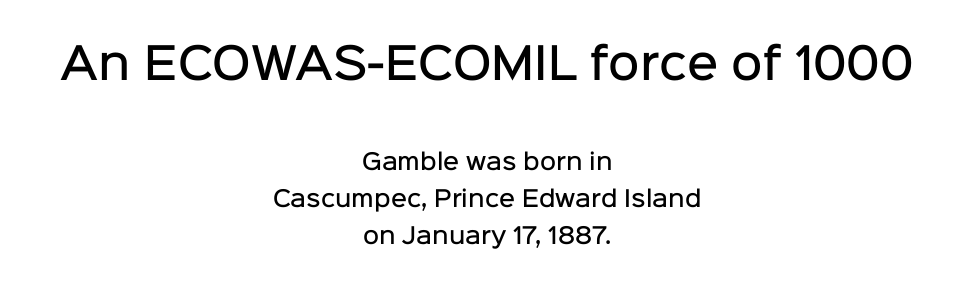
{"serif": "no", "italic": "no", "bold": "semi", "weight": "semibold", "width": "normal", "stroke_contrast": "low", "x_height": "medium", "monospaced": "no", "underline": "no", "align": "center", "line_spacing": "normal", "line_spacing_ratio": 1.69, "letter_spacing": "normal", "letter_spacing_em": 0.0, "larger_block": "first", "size_ratio": 1.95, "glyph_px": 43}
